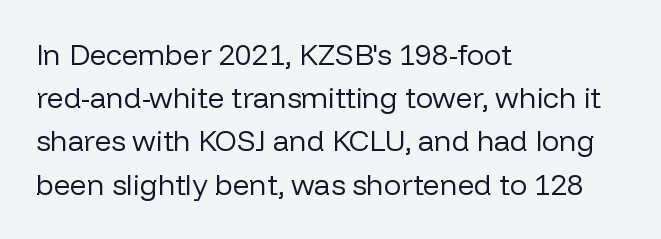
{"serif": "no", "italic": "no", "bold": "no", "weight": "regular", "width": "normal", "stroke_contrast": "low", "x_height": "medium", "monospaced": "no", "underline": "no", "align": "left", "line_spacing": "normal", "line_spacing_ratio": 1.49, "letter_spacing": "normal", "letter_spacing_em": 0.0, "glyph_px": 29}
